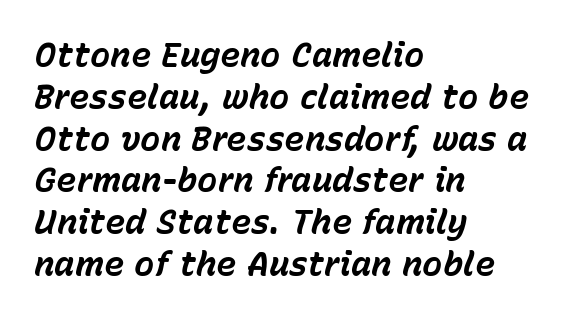
The image shows 34 px bold type, italic (leaning right); set left-aligned, line spacing 1.23x, normal letter spacing, not underlined; low stroke contrast and a medium x-height.
